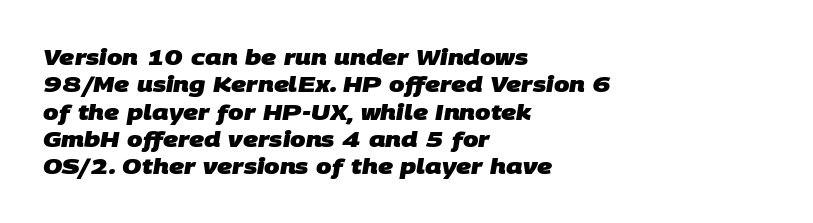
Does extra space separate the letters? No, they use regular spacing. Stroke thickness is high; the sample reads as a true bold. The paragraph shown leans on its left margin. This rendering features lettering with no underline.
